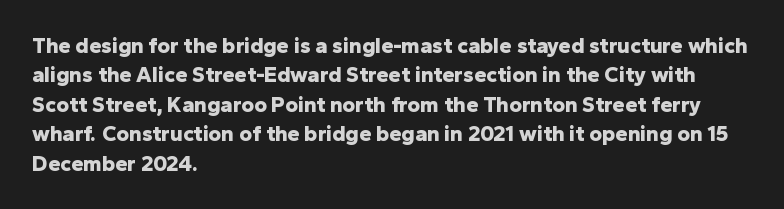
Q: Is the text bold? A: Yes.
Q: Is the text italic (slanted)? A: No, it is upright.
Q: Is the text underlined? A: No.
Q: How is the paragraph aligned? A: Left-aligned.
Q: Is the spacing between letters normal or unusually wide? A: Normal.
Q: Is the spacing between lines tight, normal or loose? A: Normal.
